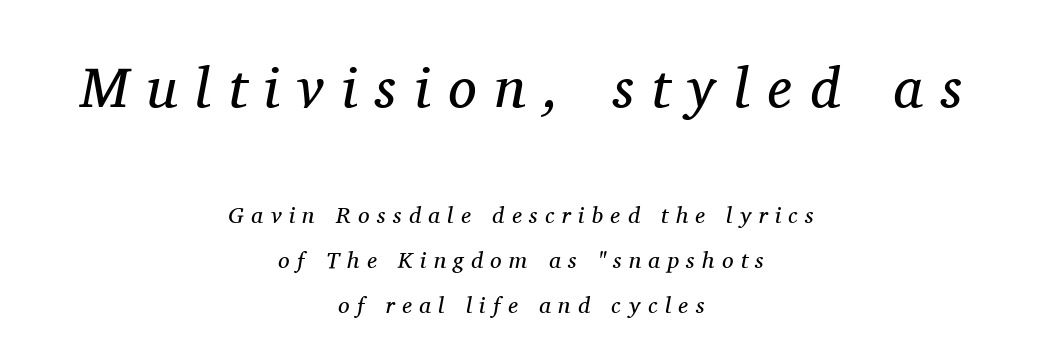
The face used here is proportionally spaced, like ordinary book or web type. Vertical spacing — loose. Type without underlining. Is the lower block the larger one? No — the upper block carries the bigger type.
